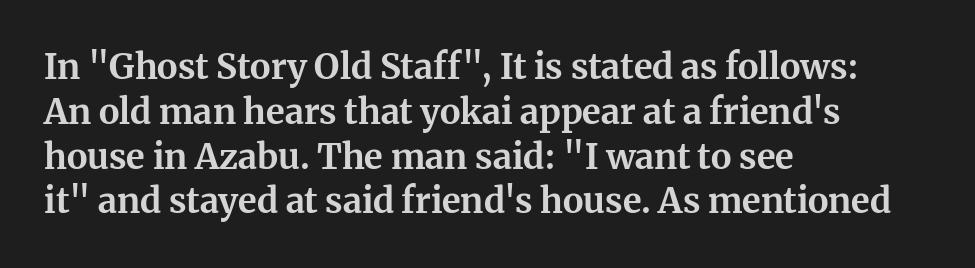
{"serif": "yes", "italic": "no", "bold": "yes", "weight": "bold", "width": "normal", "stroke_contrast": "medium", "x_height": "medium", "monospaced": "no", "underline": "no", "align": "left", "line_spacing": "normal", "line_spacing_ratio": 1.28, "letter_spacing": "normal", "letter_spacing_em": 0.0, "glyph_px": 35}
